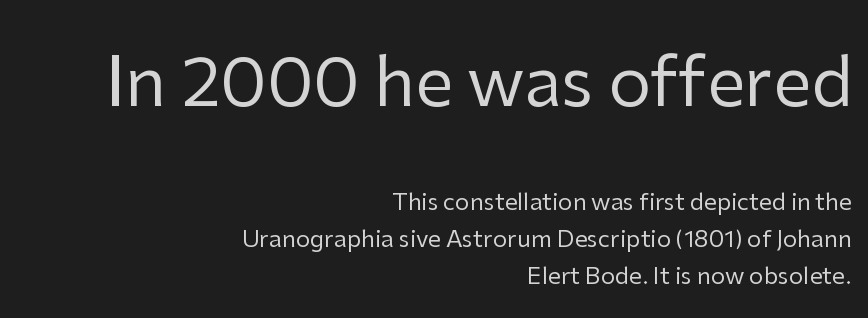
The foot of each line stays bare and open. A typesetter would label this face a sans. Two sizes are in play, and the larger belongs to the first block. Regular leading.
